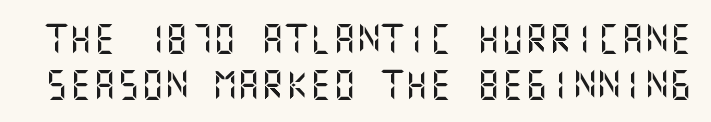
The image shows 30 px sans-serif type, upright; set normal line spacing (1.53x), normal letter spacing, not underlined; medium stroke contrast and a large x-height.
